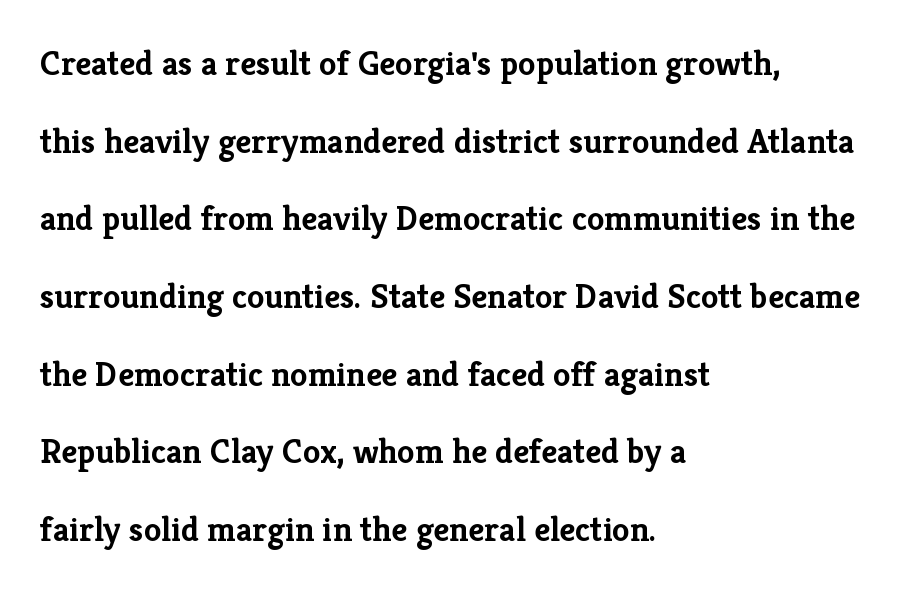
{"serif": "yes", "italic": "no", "bold": "yes", "weight": "semibold", "width": "normal", "stroke_contrast": "low", "x_height": "medium", "monospaced": "no", "underline": "no", "align": "left", "line_spacing": "loose", "line_spacing_ratio": 2.22, "letter_spacing": "normal", "letter_spacing_em": 0.0, "glyph_px": 35}
